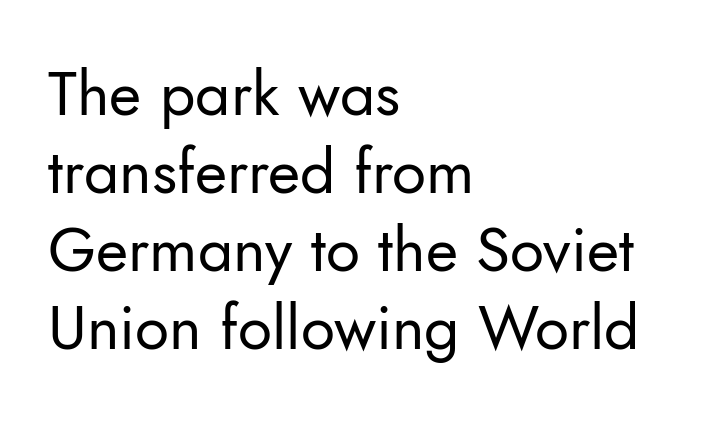
{"serif": "no", "italic": "no", "bold": "no", "weight": "regular", "width": "normal", "stroke_contrast": "low", "x_height": "small", "monospaced": "no", "underline": "no", "align": "left", "line_spacing": "normal", "line_spacing_ratio": 1.26, "letter_spacing": "normal", "letter_spacing_em": 0.0, "glyph_px": 62}
